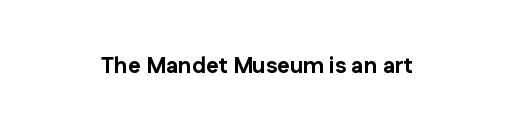
Q: Is the text bold? A: Yes.
Q: Is the text italic (slanted)? A: No, it is upright.
Q: Is the text underlined? A: No.
Q: Is the spacing between letters normal or unusually wide? A: Normal.
